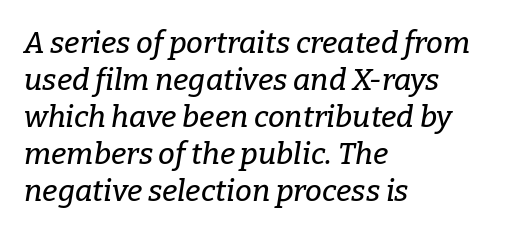
Q: Is the text italic (slanted)? A: Yes, it leans right by about 9 degrees.
Q: Is the typeface a serif or a sans-serif typeface? A: Serif.
Q: Is the text underlined? A: No.
Q: How is the paragraph aligned? A: Left-aligned.
Q: Is the spacing between letters normal or unusually wide? A: Normal.
Q: Width (condensed, normal, or wide)? A: Normal.
Q: Stroke contrast? A: Low.
Q: x-height? A: Medium.
Q: Monospaced? A: No.
